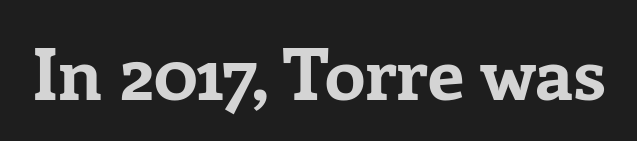
Q: Is the text bold? A: Yes.
Q: Is the text italic (slanted)? A: No, it is upright.
Q: Is the typeface a serif or a sans-serif typeface? A: Serif.
Q: Is the text underlined? A: No.
Q: Is the spacing between letters normal or unusually wide? A: Normal.
Q: Width (condensed, normal, or wide)? A: Normal.
Q: Stroke contrast? A: Low.
Q: x-height? A: Medium.
Q: Monospaced? A: No.
